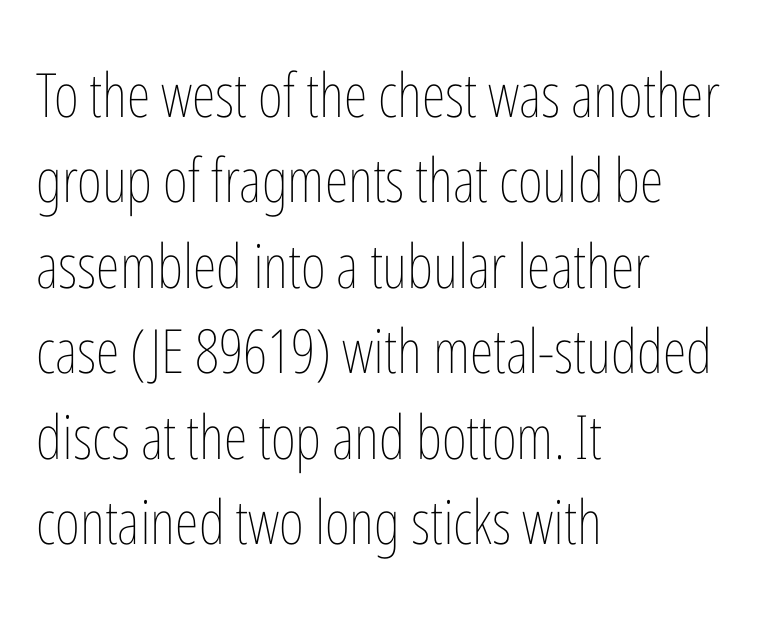
The paragraph shown leans on its left margin. Leading: standard. Short note: letters normally spaced. Glance below the letters and you will spot only blank space.
